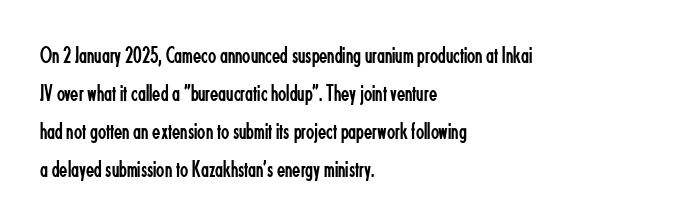
Q: Is the text bold? A: No.
Q: Is the text italic (slanted)? A: No, it is upright.
Q: Is the text underlined? A: No.
Q: How is the paragraph aligned? A: Left-aligned.
Q: Is the spacing between letters normal or unusually wide? A: Normal.
Q: Is the spacing between lines tight, normal or loose? A: Normal.
